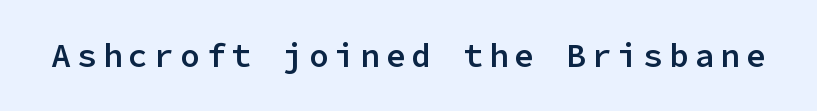
{"serif": "no", "italic": "no", "bold": "semi", "weight": "semibold", "width": "normal", "stroke_contrast": "low", "x_height": "medium", "monospaced": "yes", "underline": "no", "glyph_px": 33}
